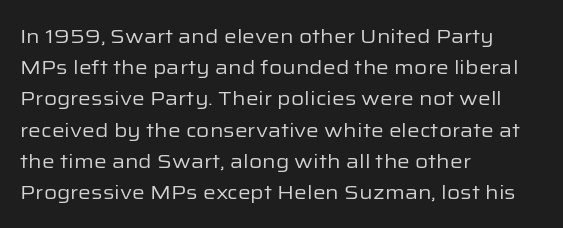
The image shows 20 px text type, upright; set left-aligned, normal line spacing (1.56x), normal letter spacing, not underlined.
